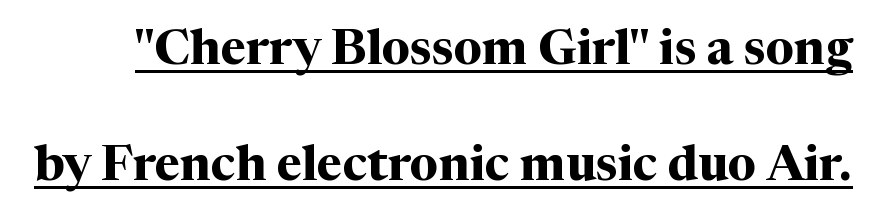
The image shows 49 px bold serif type, upright; set loose line spacing (2.37x), normal letter spacing, underlined; medium stroke contrast and a medium x-height.
